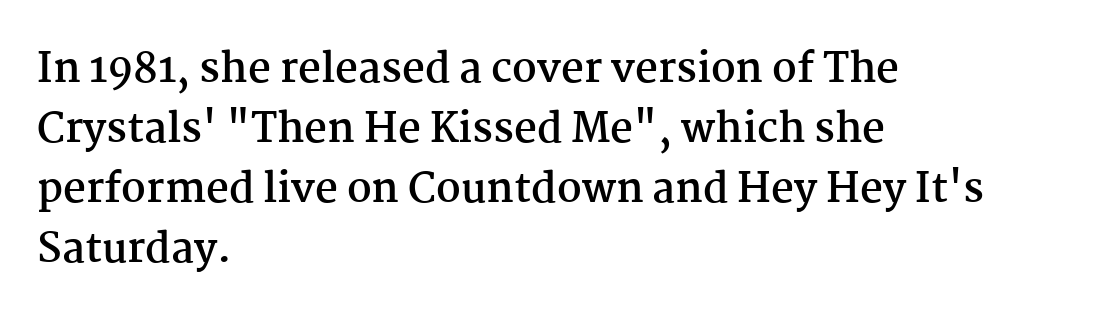
The image shows 40 px semibold serif type, upright; set left-aligned, normal line spacing (1.5x), normal letter spacing, not underlined; medium stroke contrast and a medium x-height.
